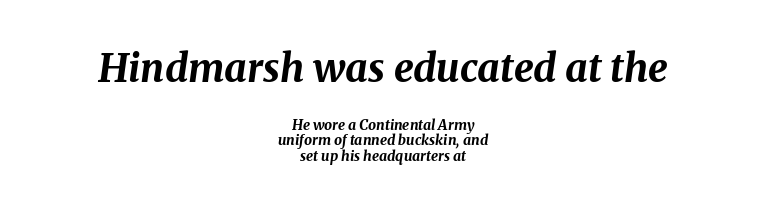
{"italic": "yes", "lean": "right", "slant_degrees": 8, "bold": "yes", "weight": "bold", "width": "normal", "stroke_contrast": "medium", "x_height": "medium", "monospaced": "no", "underline": "no", "align": "center", "line_spacing": "tight", "line_spacing_ratio": 1.08, "letter_spacing": "normal", "letter_spacing_em": 0.0, "larger_block": "first", "size_ratio": 2.79, "glyph_px": 39}
